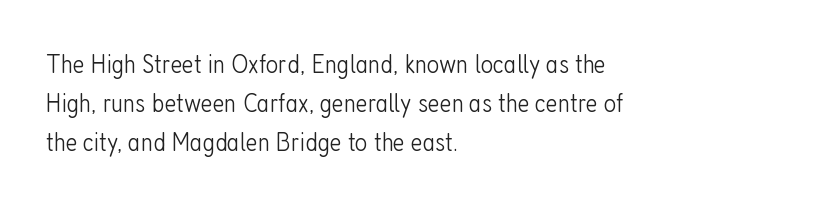
The image shows 27 px text type, upright; set left-aligned, normal line spacing (1.45x), normal letter spacing, not underlined.
